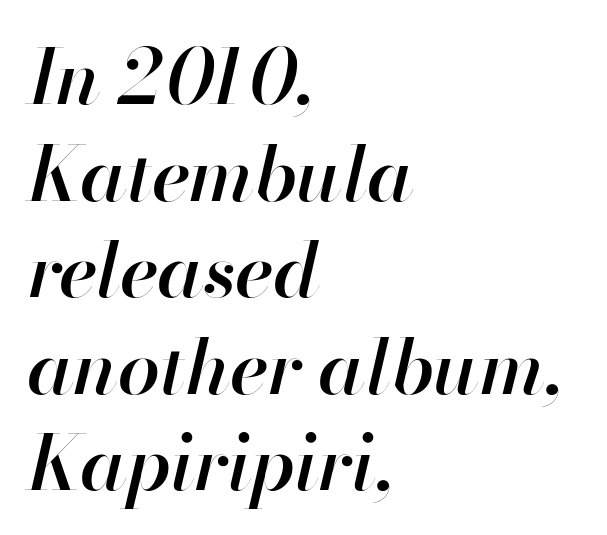
Descenders hang freely into open space. Reading down the block, your eye returns to a fixed left position each line. The rendering applies a slant to the glyphs. Emphasis by weight is partial: semibold.
